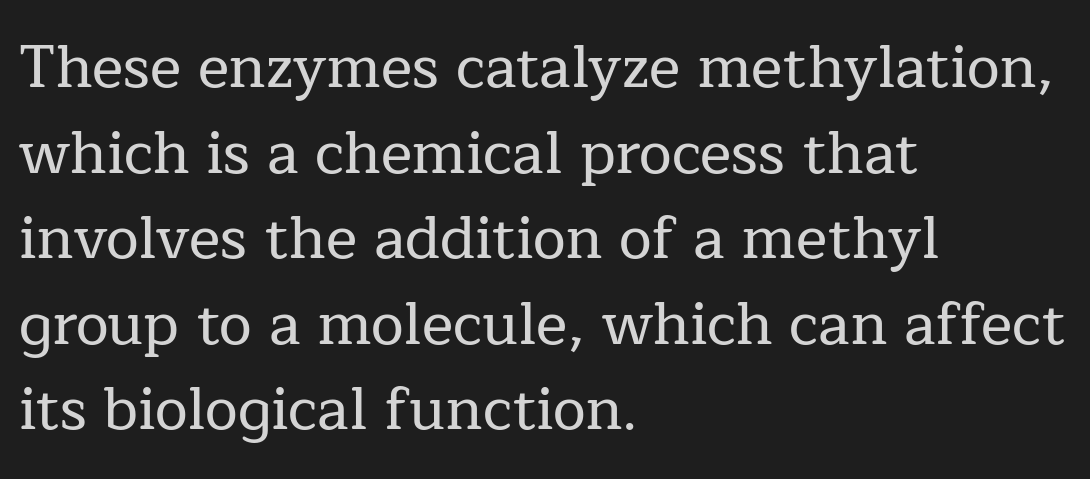
The image shows 59 px serif type, upright; set left-aligned, normal line spacing (1.45x), normal letter spacing, not underlined; low stroke contrast and a medium x-height.
